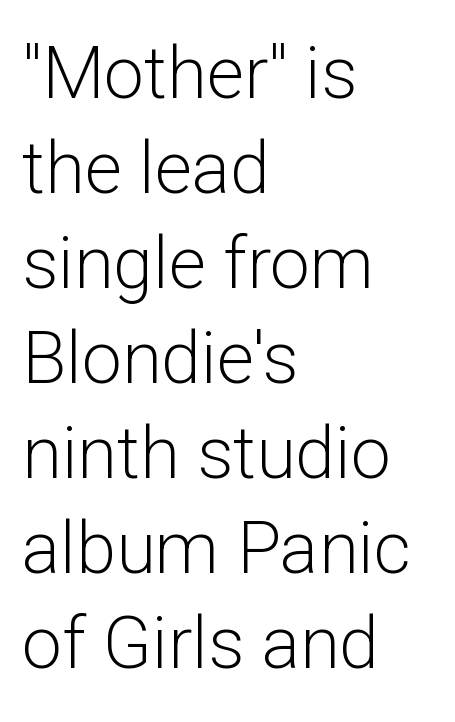
{"serif": "no", "italic": "no", "bold": "no", "weight": "light", "width": "normal", "stroke_contrast": "low", "x_height": "medium", "monospaced": "no", "underline": "no", "align": "left", "line_spacing": "normal", "line_spacing_ratio": 1.32, "letter_spacing": "normal", "letter_spacing_em": 0.0, "glyph_px": 72}
